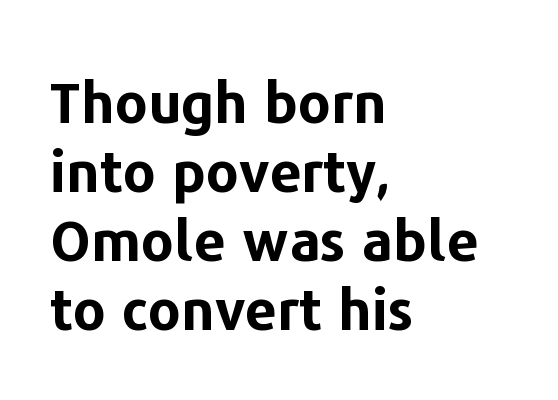
The image shows 57 px bold sans-serif type, upright; set left-aligned, line spacing 1.21x, normal letter spacing, not underlined; low stroke contrast and a medium x-height.
